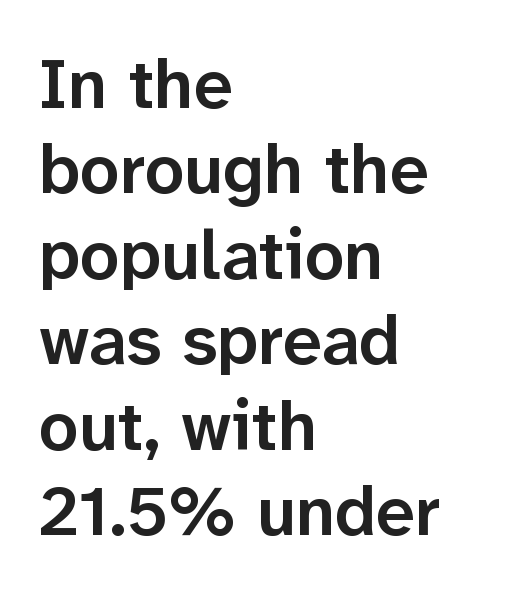
These lines keep a tight, regular rhythm from letter to letter. Left-aligned paragraph, ragged on the right. The words here are not underlined. The letters stand straight up with perfectly vertical stems.
